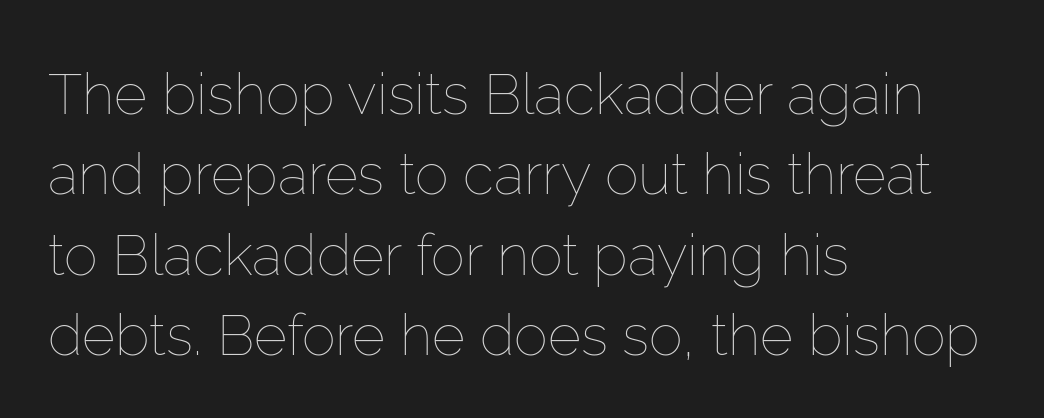
The image shows 57 px thin type, upright; set left-aligned, normal line spacing (1.41x), normal letter spacing, not underlined; low stroke contrast and a medium x-height.
